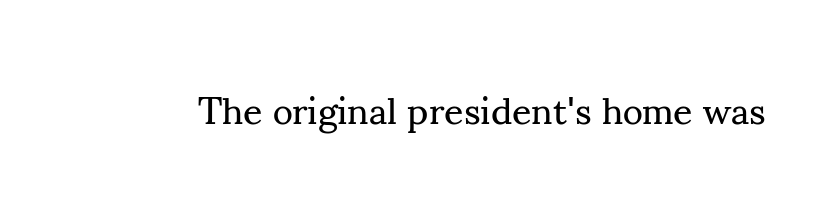
What kind of face is this? One with serifs. Clear beneath every line of the passage. No extra ink here — the face is not bold. Vertical strokes here are truly vertical.
